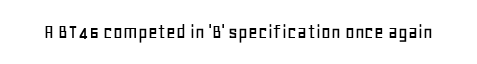
Q: Is the text italic (slanted)? A: No, it is upright.
Q: Is the text underlined? A: No.
Q: Is the spacing between letters normal or unusually wide? A: Normal.
